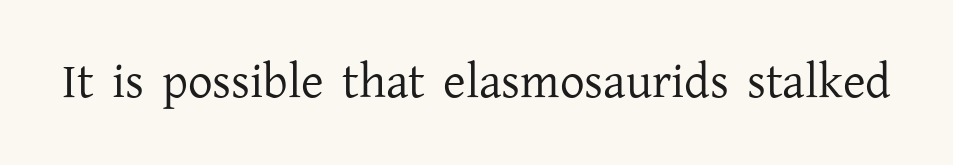
The image shows 49 px regular-weight serif type, upright; set normal letter spacing, not underlined; low stroke contrast and a medium x-height.
